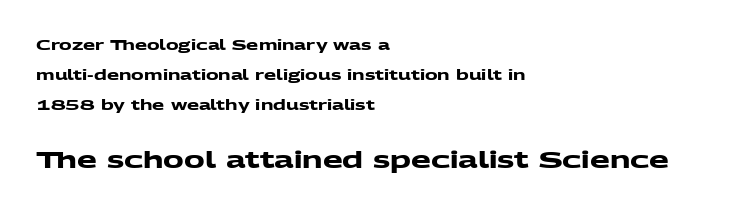
Q: Is the text bold? A: Yes.
Q: Is the text underlined? A: No.
Q: How is the paragraph aligned? A: Left-aligned.
Q: Is the spacing between letters normal or unusually wide? A: Normal.
Q: Is the spacing between lines tight, normal or loose? A: Loose.
Q: Which block of text is set in a larger size, the first (top) or the second (bottom)? A: The second (bottom) one.
